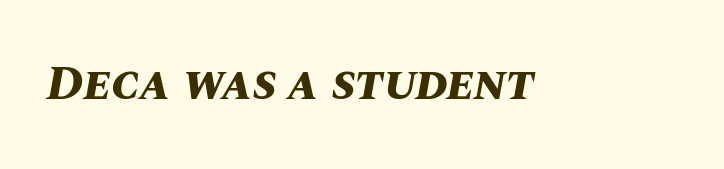
Q: Is the text bold? A: Yes.
Q: Is the text italic (slanted)? A: Yes, it leans right by about 10 degrees.
Q: Is the text underlined? A: No.
Q: Is the spacing between letters normal or unusually wide? A: Normal.
Q: Width (condensed, normal, or wide)? A: Normal.
Q: Stroke contrast? A: Medium.
Q: x-height? A: Large.
Q: Monospaced? A: No.
